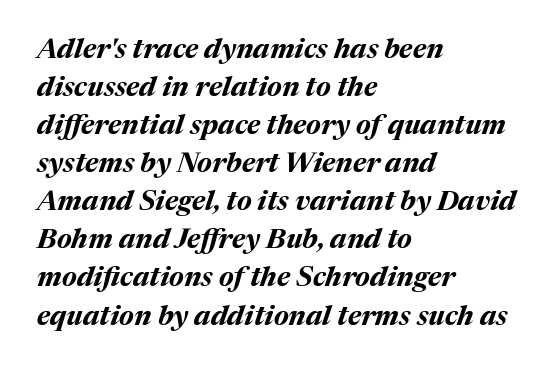
Think of a printed novel: that variable character pitch is what you see here. The glyphs are unaccompanied by any horizontal stroke below them. Italic? Definitely — the glyphs are oblique. Thick stems and heavy bowls — unmistakably bold. Tracking here is standard; glyphs follow each other at the usual distance. Notice how the passage keeps a crisp vertical edge on the left only.
